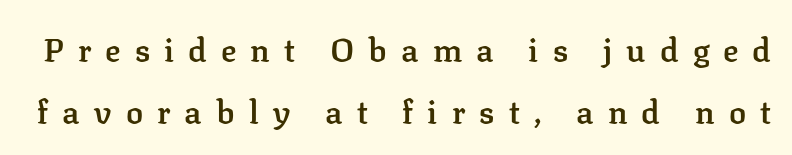
The image shows 32 px semibold serif type, upright; set loose line spacing (1.93x), unusually wide letter spacing (+0.44 em), not underlined; low stroke contrast and a medium x-height.
